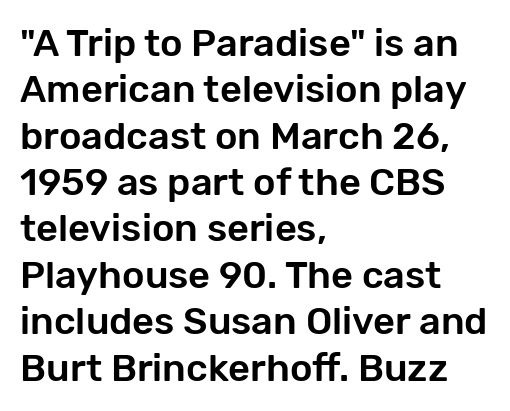
The image shows 38 px sans-serif type, upright; set left-aligned, line spacing 1.22x, normal letter spacing, not underlined; low stroke contrast and a medium x-height.
